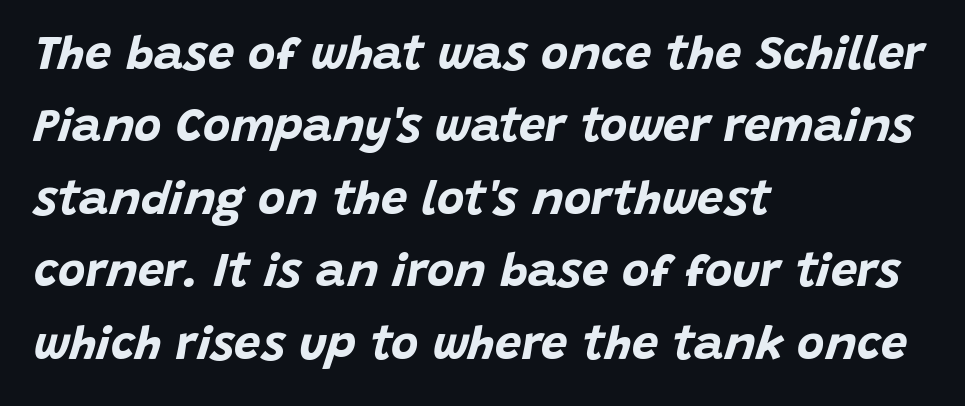
Q: Is the text bold? A: Yes.
Q: Is the text italic (slanted)? A: Yes, it leans right by about 15 degrees.
Q: Is the text underlined? A: No.
Q: How is the paragraph aligned? A: Left-aligned.
Q: Is the spacing between letters normal or unusually wide? A: Normal.
Q: Is the spacing between lines tight, normal or loose? A: Normal.
Q: Width (condensed, normal, or wide)? A: Normal.
Q: Stroke contrast? A: Low.
Q: x-height? A: Large.
Q: Monospaced? A: No.
